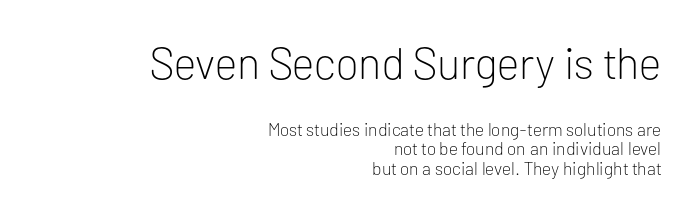
The compositor pushed each line to the right boundary. The line-height multiplier appears low, near solid setting. Varying glyph widths throughout — classic text-font behaviour. Notice how the stems are strictly vertical — no italics here.
